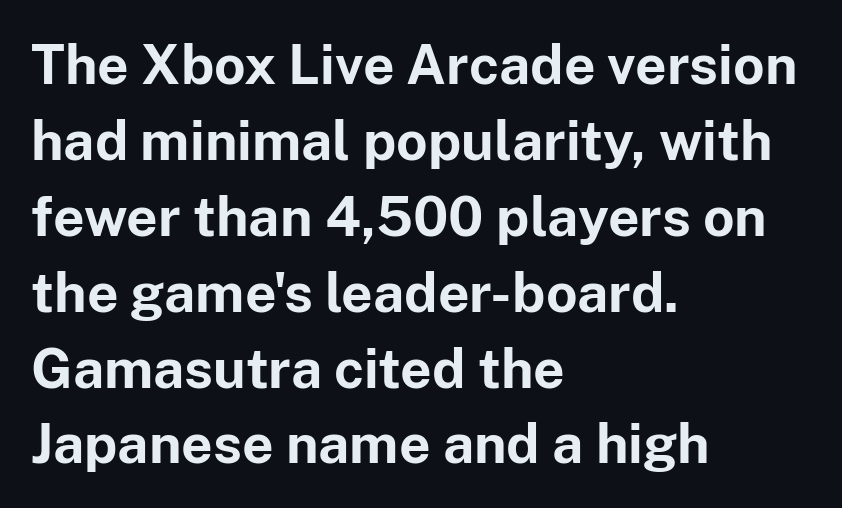
{"serif": "no", "italic": "no", "bold": "yes", "weight": "bold", "width": "normal", "stroke_contrast": "low", "x_height": "medium", "monospaced": "no", "underline": "no", "align": "left", "line_spacing": "normal", "line_spacing_ratio": 1.38, "letter_spacing": "normal", "letter_spacing_em": 0.0, "glyph_px": 55}
